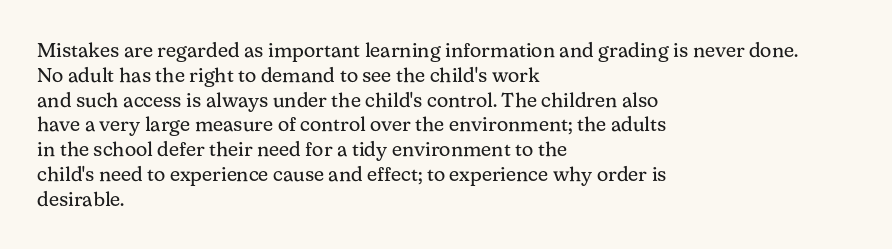
The image shows 20 px text type, upright; set left-aligned, line spacing 1.24x, normal letter spacing, not underlined.
